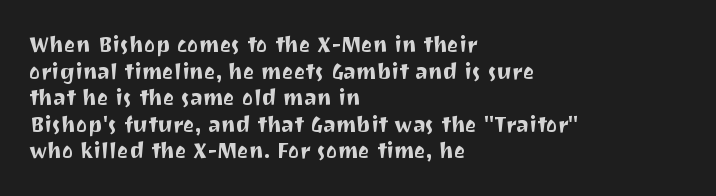
The image shows 22 px text type, upright; set left-aligned, line spacing 1.21x, normal letter spacing, not underlined.
